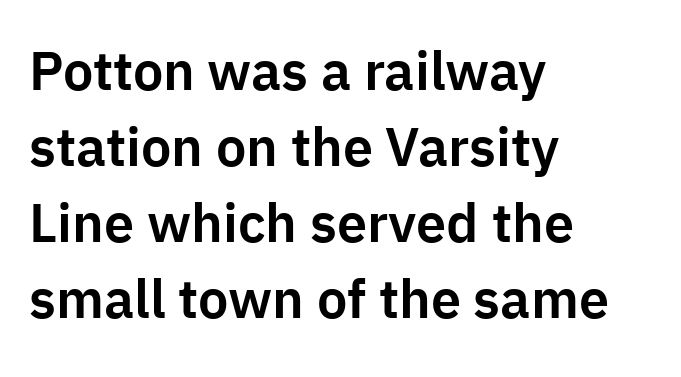
{"serif": "no", "italic": "no", "width": "normal", "stroke_contrast": "low", "x_height": "medium", "monospaced": "no", "underline": "no", "align": "left", "line_spacing": "normal", "line_spacing_ratio": 1.41, "letter_spacing": "normal", "letter_spacing_em": 0.0, "glyph_px": 54}
